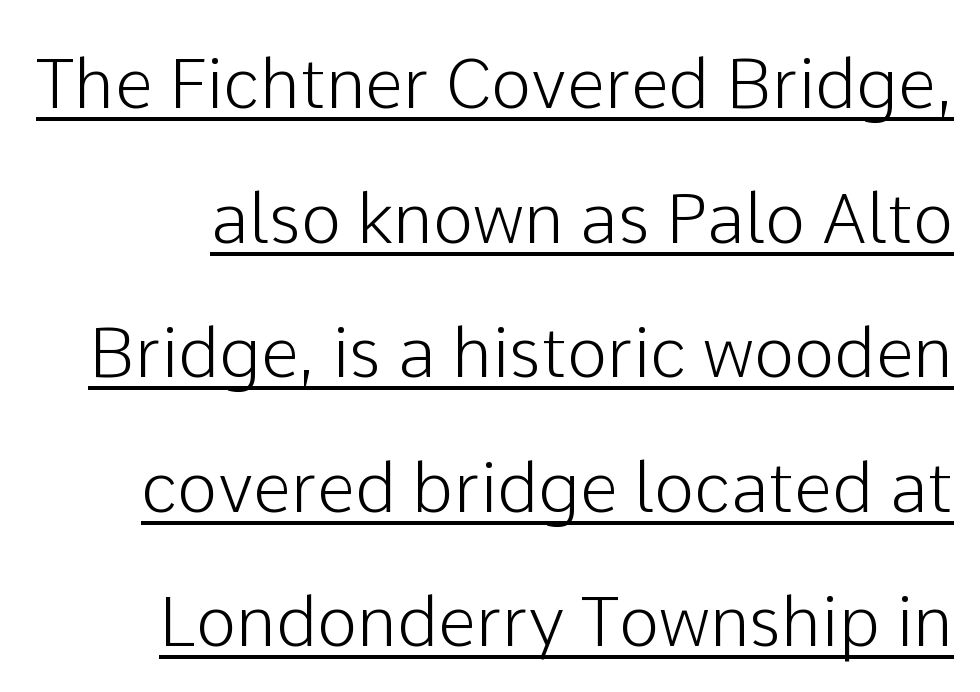
The image shows 69 px sans-serif type, upright; set loose line spacing (1.95x), normal letter spacing, underlined; low stroke contrast and a medium x-height.
